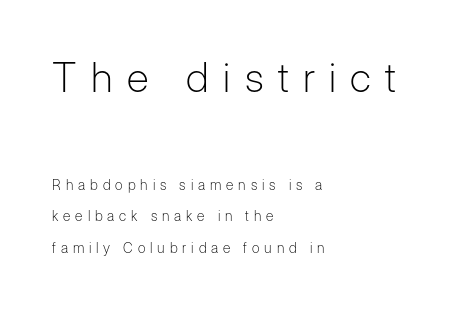
{"serif": "no", "italic": "no", "bold": "no", "weight": "light", "width": "normal", "stroke_contrast": "low", "x_height": "medium", "monospaced": "no", "underline": "no", "align": "left", "line_spacing": "loose", "line_spacing_ratio": 2.23, "letter_spacing": "wide", "letter_spacing_em": 0.35, "larger_block": "first", "size_ratio": 2.93, "glyph_px": 41}
